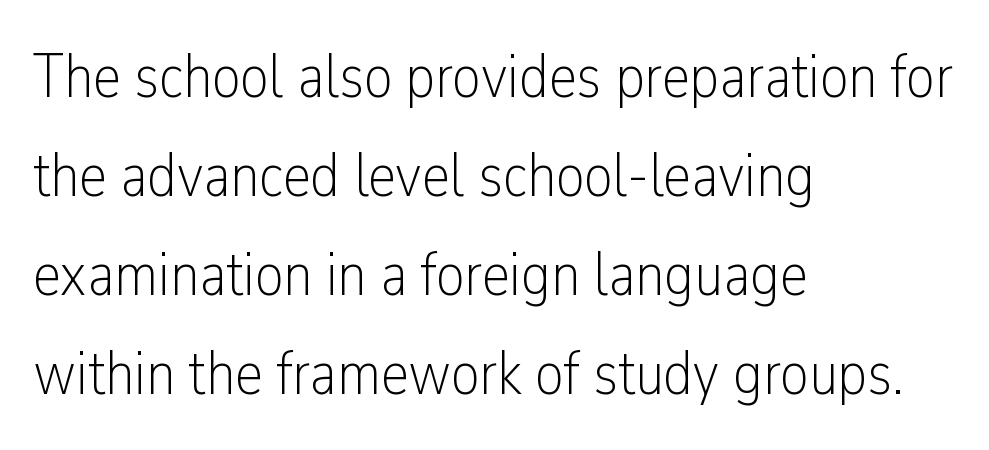
The image shows 63 px light, condensed sans-serif type, upright; set left-aligned, normal line spacing (1.57x), normal letter spacing, not underlined; low stroke contrast and a medium x-height.
